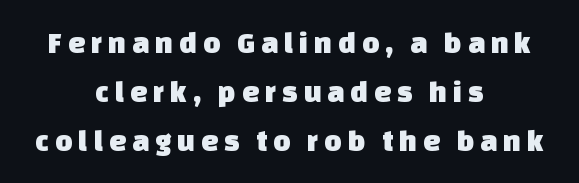
{"serif": "no", "width": "normal", "stroke_contrast": "low", "x_height": "large", "monospaced": "no", "underline": "no", "align": "center", "line_spacing": "normal", "line_spacing_ratio": 1.63, "letter_spacing": "wide", "letter_spacing_em": 0.2, "glyph_px": 30}
